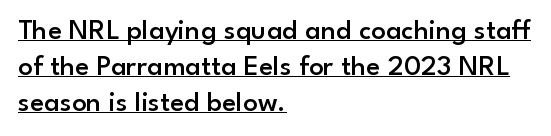
The image shows 29 px semibold sans-serif type, upright; set left-aligned, line spacing 1.24x, normal letter spacing, underlined; low stroke contrast and a small x-height.
